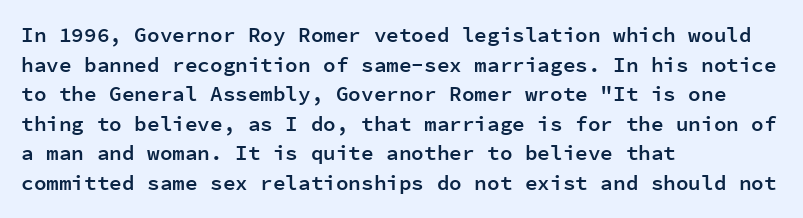
{"italic": "no", "bold": "semi", "underline": "no", "align": "left", "line_spacing": "normal", "line_spacing_ratio": 1.41, "letter_spacing": "normal", "letter_spacing_em": 0.0, "glyph_px": 21}
